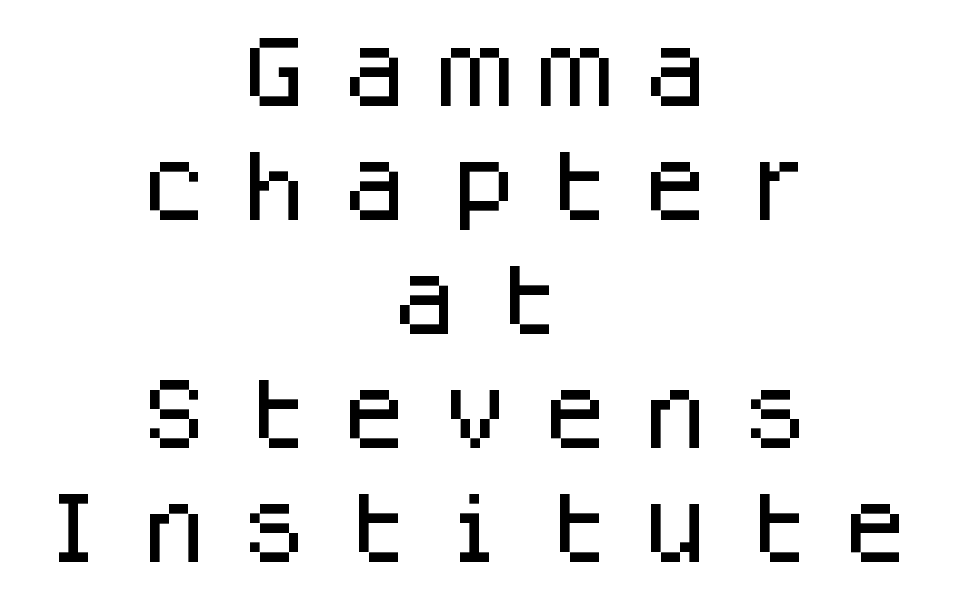
Glyph-to-glyph distance is far greater than everyday printed text. Serifs: no, the terminals of the letterforms are clean. This block has exactly the height ordinary leading produces. Rule under the text: the space is simply empty.
